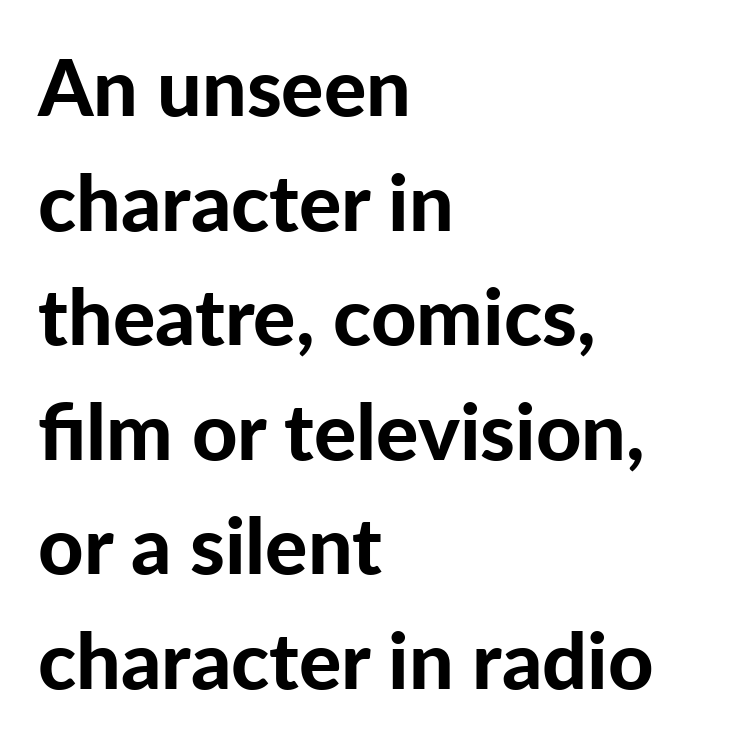
Q: Is the text bold? A: Yes.
Q: Is the text italic (slanted)? A: No, it is upright.
Q: Is the typeface a serif or a sans-serif typeface? A: Sans-serif.
Q: Is the text underlined? A: No.
Q: How is the paragraph aligned? A: Left-aligned.
Q: Is the spacing between letters normal or unusually wide? A: Normal.
Q: Is the spacing between lines tight, normal or loose? A: Normal.
Q: Width (condensed, normal, or wide)? A: Normal.
Q: Stroke contrast? A: Low.
Q: x-height? A: Medium.
Q: Monospaced? A: No.
